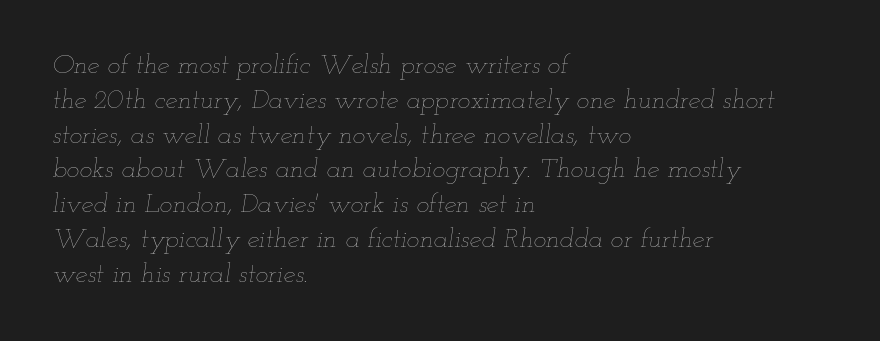
The image shows 27 px text type, italic (leaning right); set left-aligned, normal line spacing (1.29x), normal letter spacing, not underlined.
